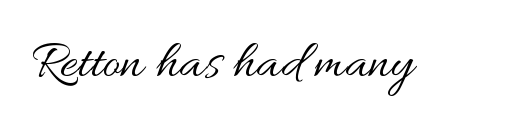
Look at the tracking — it's just the regular setting, nothing added. Glance below the letters and you will spot only blank space. Ink coverage per letter is moderate at most. Each letter keeps its own natural width here, so spacing adapts to shape.
